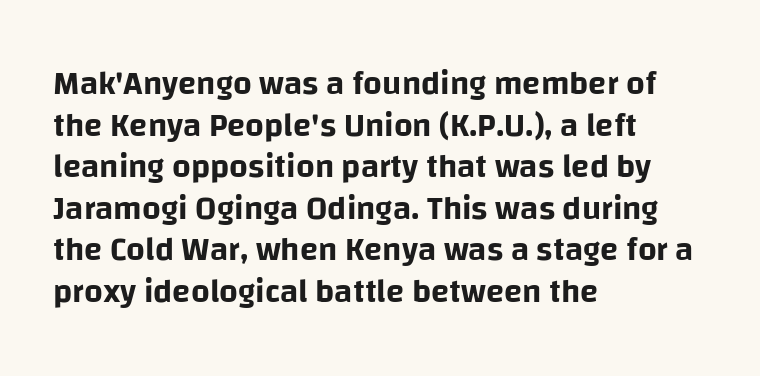
The image shows 33 px sans-serif type, upright; set left-aligned, normal line spacing (1.26x), normal letter spacing, not underlined; low stroke contrast and a large x-height.
